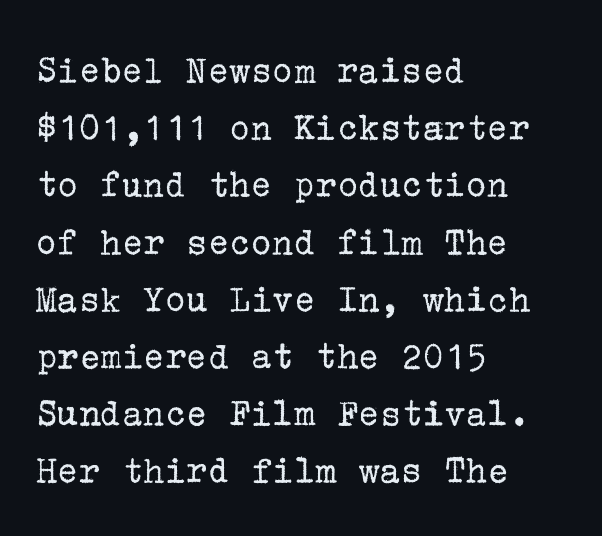
Q: Is the text bold? A: No.
Q: Is the text italic (slanted)? A: No, it is upright.
Q: Is the typeface a serif or a sans-serif typeface? A: Serif.
Q: Is the text underlined? A: No.
Q: How is the paragraph aligned? A: Left-aligned.
Q: Is the spacing between letters normal or unusually wide? A: Normal.
Q: Is the spacing between lines tight, normal or loose? A: Normal.
Q: Width (condensed, normal, or wide)? A: Normal.
Q: Stroke contrast? A: Low.
Q: x-height? A: Medium.
